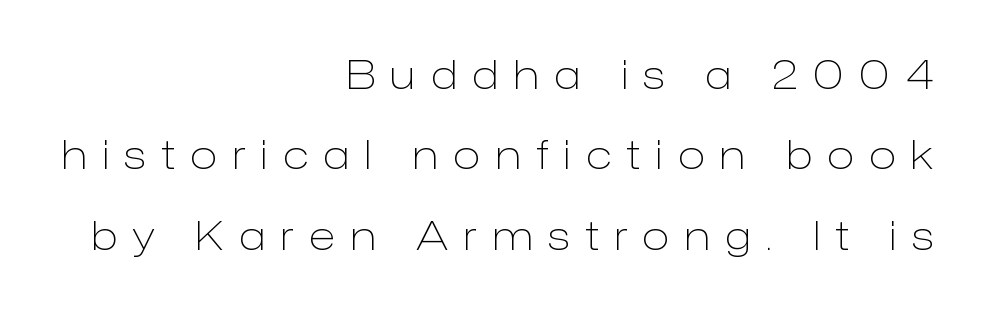
The designer went with a sans here, leaving each stem footless. The block of text is sparse from top to bottom, with ample space between rows. Words float on clear page, feet unadorned. Here the designer chose a conventional face with non-uniform glyph widths. What stands out about the letter spacing? Its width — letters are far apart. The letters stand straight up with perfectly vertical stems.
